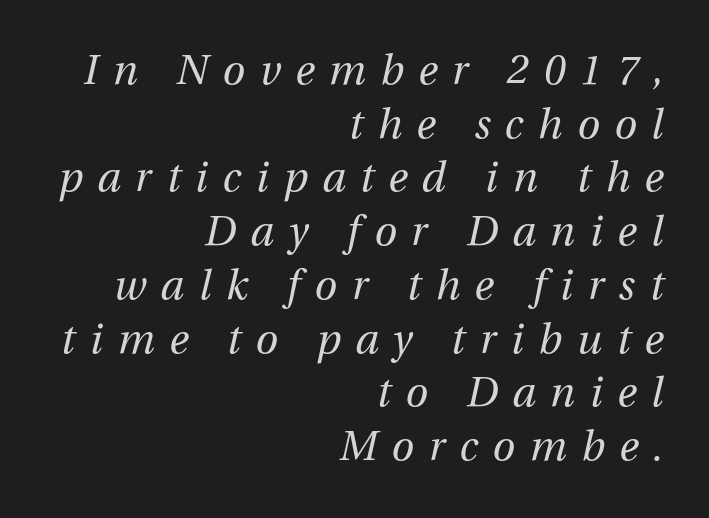
The passage shown is not bold in any degree. Interline gaps are of average width in this sample. Bare-footed words on every line. Each word looks stretched out because of the extra space between its letters. In CSS terms this would be text-align: right. The whole block is typeset with a tilt.
